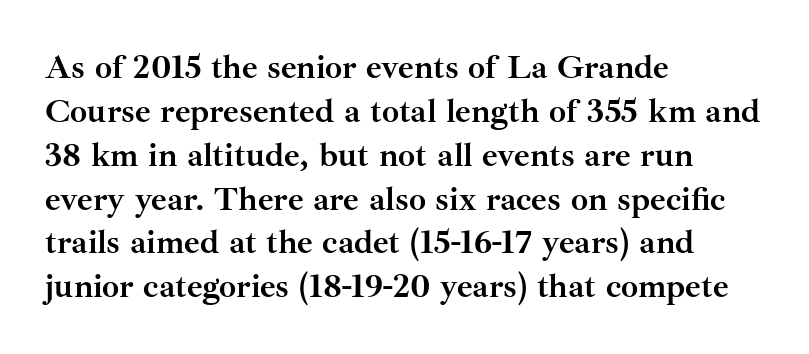
Q: Is the text bold? A: Yes.
Q: Is the text italic (slanted)? A: No, it is upright.
Q: Is the typeface a serif or a sans-serif typeface? A: Serif.
Q: Is the text underlined? A: No.
Q: How is the paragraph aligned? A: Left-aligned.
Q: Is the spacing between letters normal or unusually wide? A: Normal.
Q: Is the spacing between lines tight, normal or loose? A: Normal.
Q: Width (condensed, normal, or wide)? A: Normal.
Q: Stroke contrast? A: Medium.
Q: x-height? A: Small.
Q: Monospaced? A: No.
